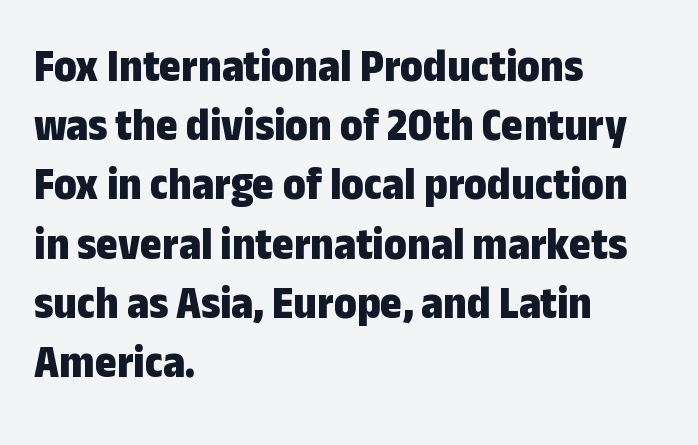
This sample has the flowing, uneven cadence of proportional lettering. The area under the type is left untouched. Do the letters lean? They stand straight. Typographically, this falls in the sans-serif category.
